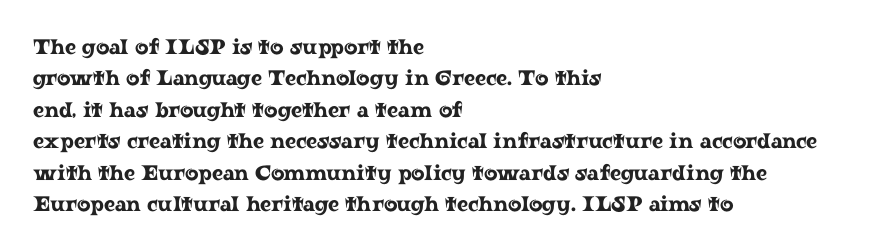
The image shows 21 px text type, upright; set left-aligned, normal line spacing (1.5x), normal letter spacing, not underlined.
